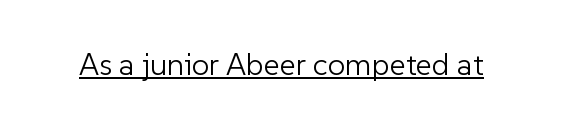
Q: Is the text bold? A: No.
Q: Is the text italic (slanted)? A: No, it is upright.
Q: Is the typeface a serif or a sans-serif typeface? A: Sans-serif.
Q: Is the text underlined? A: Yes.
Q: Is the spacing between letters normal or unusually wide? A: Normal.
Q: Width (condensed, normal, or wide)? A: Normal.
Q: Stroke contrast? A: Low.
Q: x-height? A: Medium.
Q: Monospaced? A: No.
